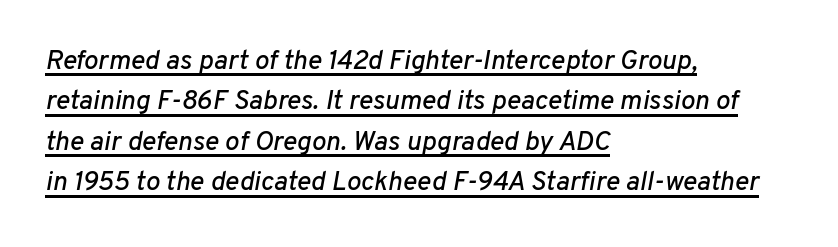
The space between consecutive lines is moderate. The compositor pushed each line to the left boundary. Every word sits above its own underline. There is no visible air inserted between adjacent glyphs. The text carries the slant typical of an italic or oblique font.
